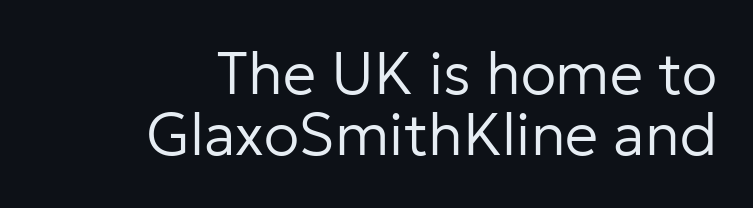
The line texture is even and compact thanks to regular tracking. Typographically, this falls in the sans-serif category. You can tell it's not italic because the verticals are truly vertical. This sample has the flowing, uneven cadence of proportional lettering.
